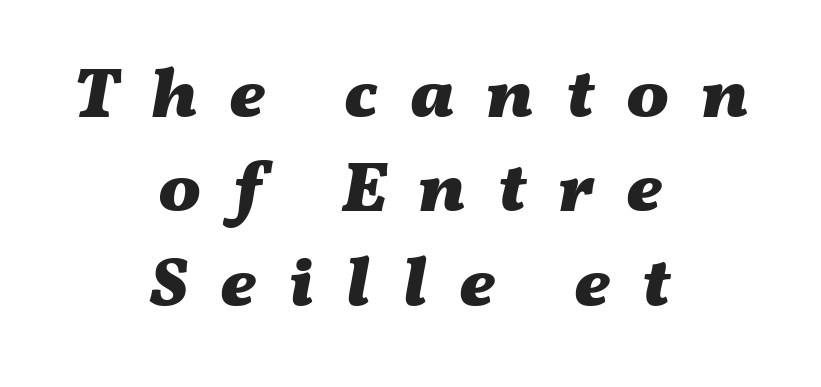
The image shows 71 px heavy, wide type, italic (leaning right); set centered, normal line spacing (1.33x), unusually wide letter spacing (+0.45 em), not underlined; medium stroke contrast and a medium x-height.
